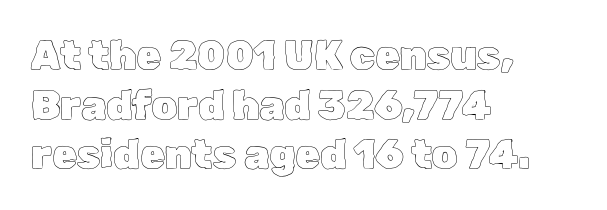
{"italic": "no", "width": "normal", "x_height": "medium", "monospaced": "no", "underline": "no", "align": "left", "line_spacing_ratio": 1.24, "letter_spacing": "normal", "letter_spacing_em": 0.0, "glyph_px": 40}
